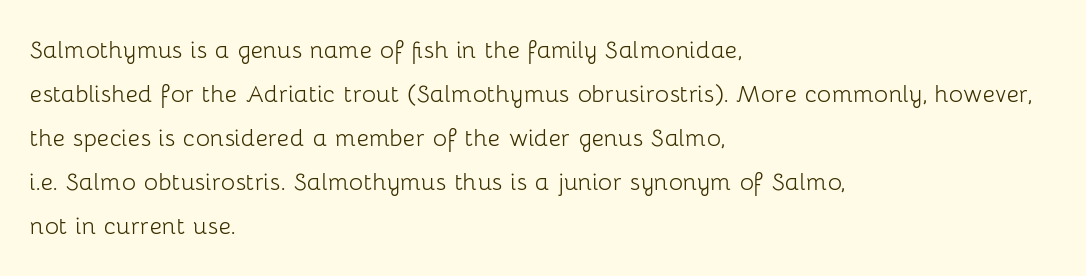
{"serif": "no", "italic": "no", "bold": "no", "weight": "light", "width": "normal", "stroke_contrast": "low", "x_height": "medium", "monospaced": "no", "underline": "no", "align": "left", "line_spacing": "normal", "line_spacing_ratio": 1.47, "letter_spacing": "normal", "letter_spacing_em": 0.0, "glyph_px": 30}
